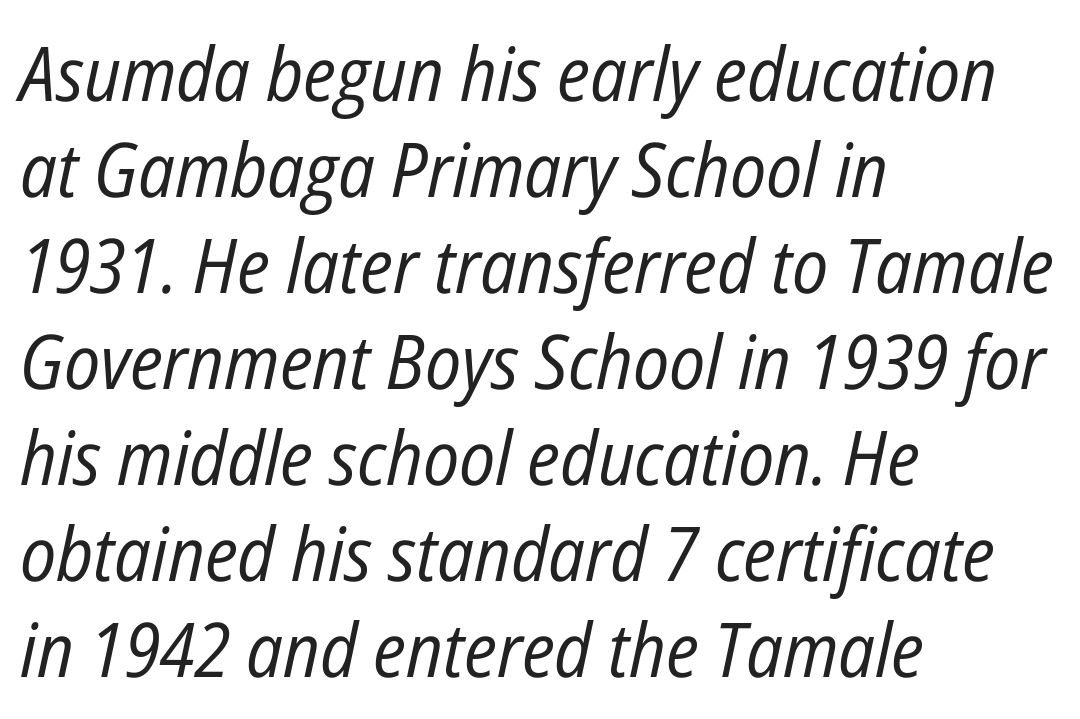
{"italic": "yes", "lean": "right", "slant_degrees": 12, "bold": "no", "weight": "regular", "width": "condensed", "stroke_contrast": "low", "x_height": "medium", "monospaced": "no", "underline": "no", "align": "left", "line_spacing": "normal", "line_spacing_ratio": 1.28, "letter_spacing": "normal", "letter_spacing_em": 0.0, "glyph_px": 75}
